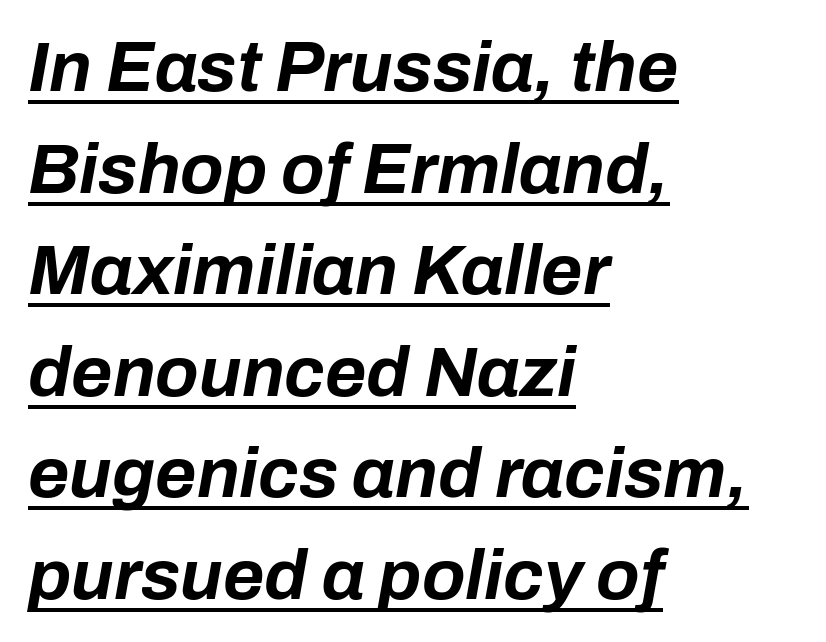
A student would call this left alignment; a typographer would say flush left, rag right. Honestly, the row spacing looks completely unremarkable. The words here are underlined. The letters advance in unequal steps, a hallmark of proportional type. Here the glyphs are tracked normally, forming tight word shapes. The font's italic variant was chosen for this text.
